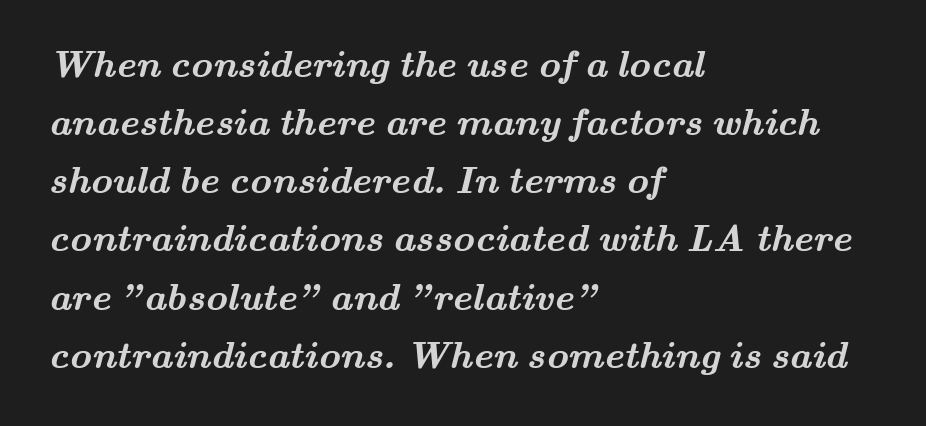
{"serif": "yes", "bold": "yes", "weight": "semibold", "width": "wide", "stroke_contrast": "medium", "x_height": "small", "monospaced": "no", "underline": "no", "align": "left", "line_spacing": "normal", "line_spacing_ratio": 1.53, "letter_spacing": "normal", "letter_spacing_em": 0.0, "glyph_px": 38}
